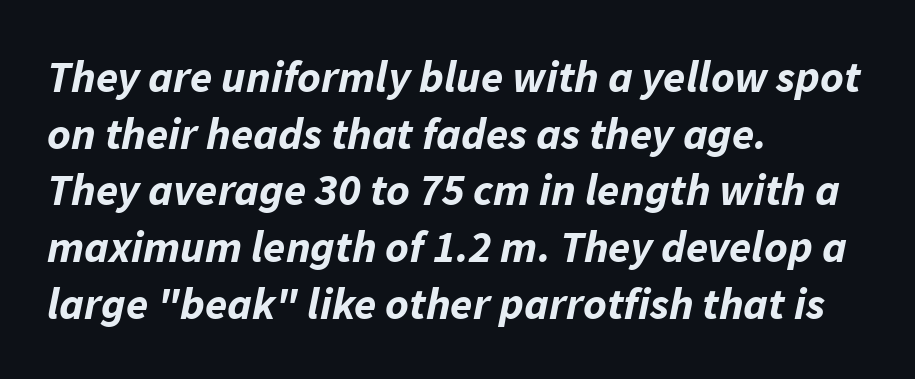
Q: Is the text bold? A: Yes.
Q: Is the text italic (slanted)? A: Yes, it leans right by about 11 degrees.
Q: Is the text underlined? A: No.
Q: How is the paragraph aligned? A: Left-aligned.
Q: Is the spacing between letters normal or unusually wide? A: Normal.
Q: Is the spacing between lines tight, normal or loose? A: Normal.
Q: Width (condensed, normal, or wide)? A: Normal.
Q: Stroke contrast? A: Low.
Q: x-height? A: Medium.
Q: Monospaced? A: No.
